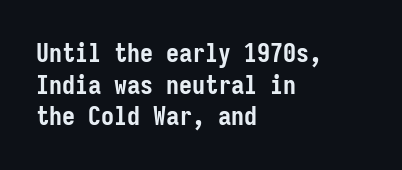
Q: Is the text bold? A: Yes.
Q: Is the text italic (slanted)? A: No, it is upright.
Q: Is the text underlined? A: No.
Q: How is the paragraph aligned? A: Left-aligned.
Q: Is the spacing between letters normal or unusually wide? A: Normal.
